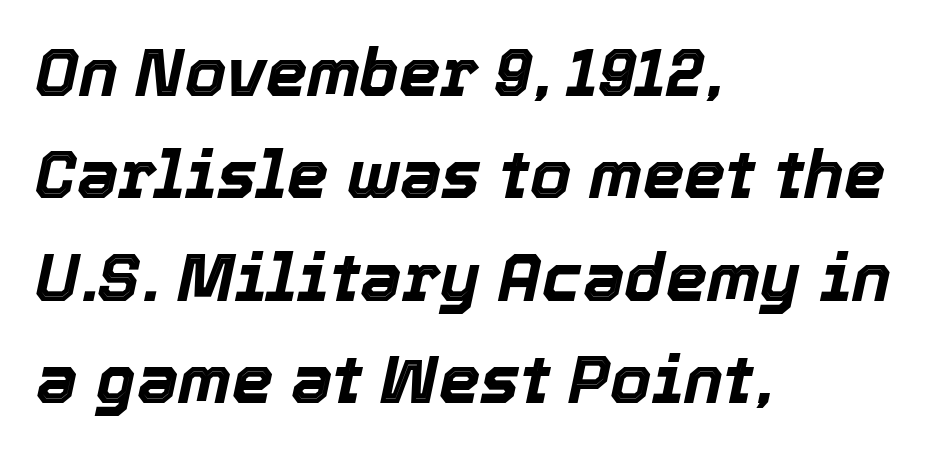
{"italic": "yes", "lean": "right", "slant_degrees": 12, "bold": "yes", "weight": "bold", "width": "normal", "x_height": "medium", "monospaced": "no", "underline": "no", "align": "left", "line_spacing": "normal", "line_spacing_ratio": 1.55, "letter_spacing": "normal", "letter_spacing_em": 0.0, "glyph_px": 66}
